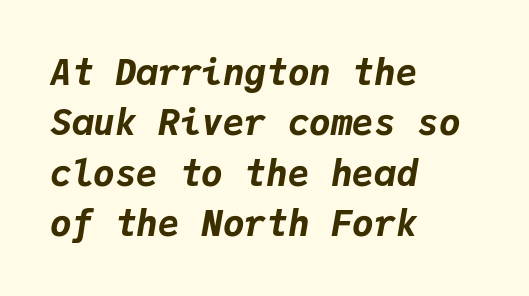
The image shows 36 px bold type, italic (leaning right), monospaced; set left-aligned, normal line spacing (1.4x), normal letter spacing, not underlined; low stroke contrast and a medium x-height.
